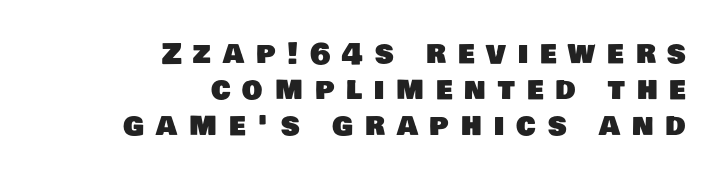
{"serif": "no", "width": "normal", "stroke_contrast": "low", "x_height": "large", "monospaced": "no", "underline": "no", "align": "right", "line_spacing": "normal", "line_spacing_ratio": 1.25, "letter_spacing": "wide", "letter_spacing_em": 0.41, "glyph_px": 29}
